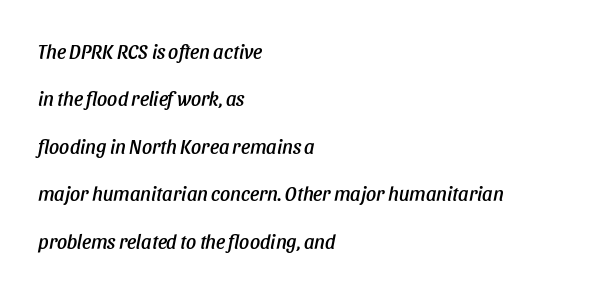
The image shows 20 px text type, italic (leaning right); set left-aligned, loose line spacing (2.37x), normal letter spacing, not underlined.
